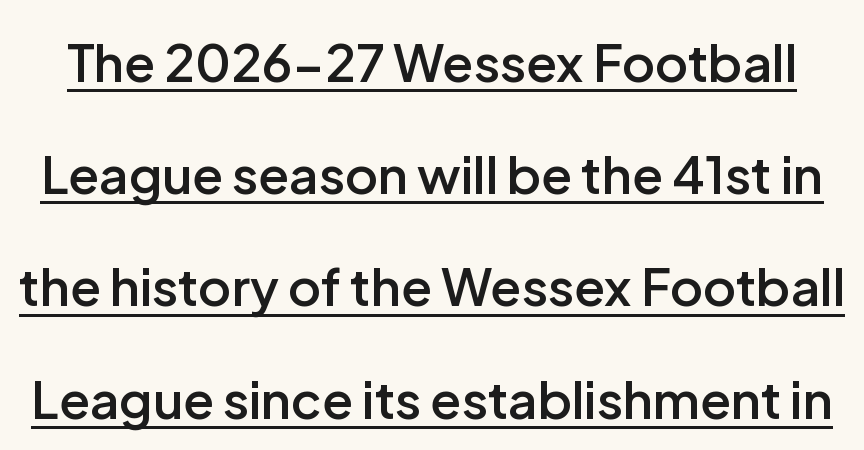
How would I describe the line gaps? Wide and relaxed. Is this a fixed-width face? No — the glyphs have proportional, varying widths. Ordinary non-slanted type is in use. Standard letterfit; no display-style spreading of the glyphs. Notice the strokes are somewhat thickened but not fully heavy: this is a semibold. This rendering features underlined lettering.
